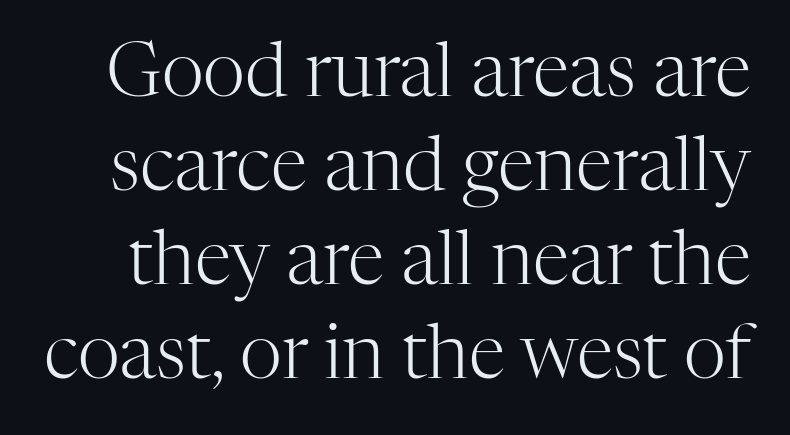
No word sits above an underline. If you drew a line through each stem, it would be perfectly vertical. Does the type have serifs? Yes, each stem ends in a small foot. A light-to-regular cut is what we see here. Each new line begins a customary step beneath the previous one. Character widths vary here, with narrow letters taking less room than wide ones.
